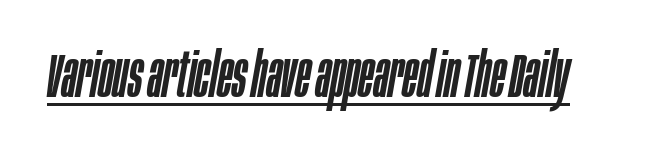
Q: Is the text italic (slanted)? A: Yes, it leans right by about 10 degrees.
Q: Is the text underlined? A: Yes.
Q: Is the spacing between letters normal or unusually wide? A: Normal.
Q: Width (condensed, normal, or wide)? A: Condensed.
Q: Stroke contrast? A: Low.
Q: x-height? A: Large.
Q: Monospaced? A: No.
